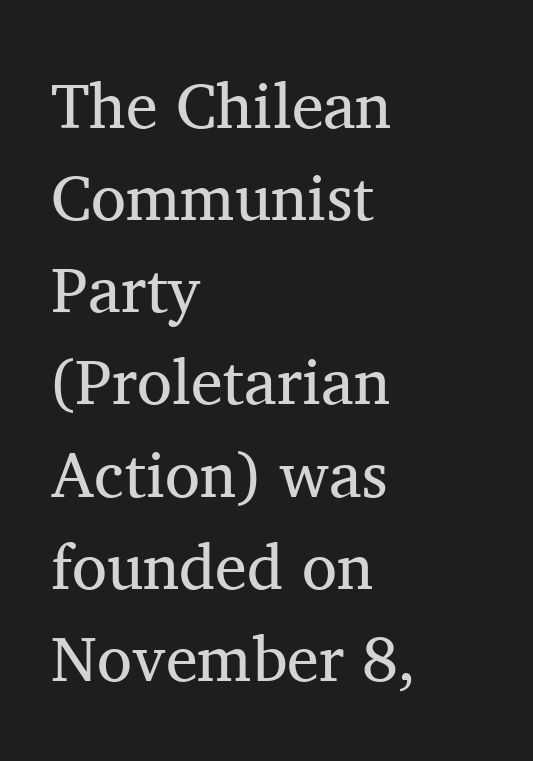
Letterform terminals end in serifs throughout the passage. Each letter keeps its own natural width here, so spacing adapts to shape. The passage shown is not bold in any degree. Unlike italic type, these characters show no tilt at all. Letters rest on an invisible, unmarked baseline.
